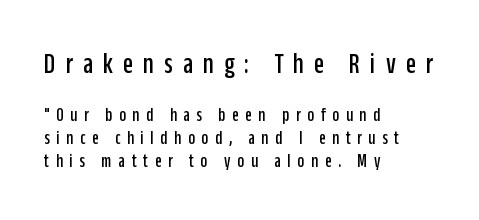
Q: Is the text italic (slanted)? A: No, it is upright.
Q: Is the typeface a serif or a sans-serif typeface? A: Sans-serif.
Q: Is the text underlined? A: No.
Q: How is the paragraph aligned? A: Left-aligned.
Q: Is the spacing between letters normal or unusually wide? A: Unusually wide.
Q: Which block of text is set in a larger size, the first (top) or the second (bottom)? A: The first (top) one.
Q: Width (condensed, normal, or wide)? A: Condensed.
Q: Stroke contrast? A: Low.
Q: x-height? A: Large.
Q: Monospaced? A: No.
